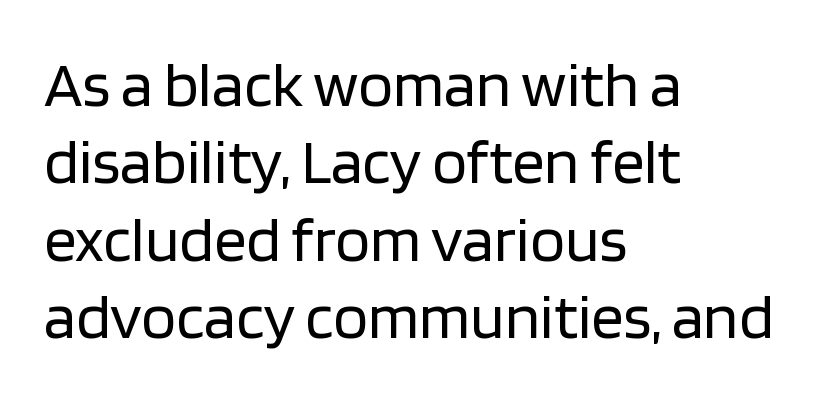
Q: Is the text bold? A: No.
Q: Is the text italic (slanted)? A: No, it is upright.
Q: Is the typeface a serif or a sans-serif typeface? A: Sans-serif.
Q: Is the text underlined? A: No.
Q: How is the paragraph aligned? A: Left-aligned.
Q: Is the spacing between letters normal or unusually wide? A: Normal.
Q: Width (condensed, normal, or wide)? A: Normal.
Q: Stroke contrast? A: Low.
Q: x-height? A: Large.
Q: Monospaced? A: No.
